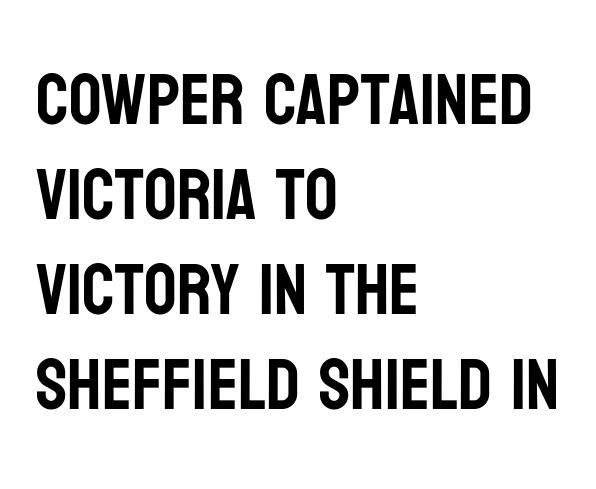
The image shows 72 px condensed sans-serif type, upright; set left-aligned, normal line spacing (1.32x), normal letter spacing, not underlined; low stroke contrast and a large x-height.
